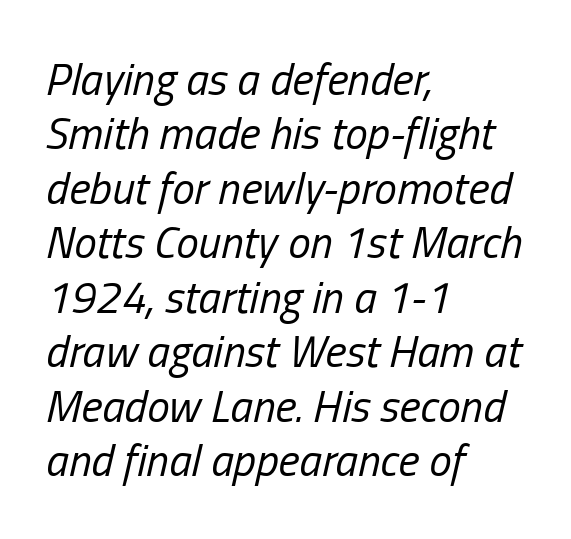
Q: Is the text bold? A: No.
Q: Is the text italic (slanted)? A: Yes, it leans right by about 13 degrees.
Q: Is the text underlined? A: No.
Q: How is the paragraph aligned? A: Left-aligned.
Q: Is the spacing between letters normal or unusually wide? A: Normal.
Q: Width (condensed, normal, or wide)? A: Condensed.
Q: Stroke contrast? A: Low.
Q: x-height? A: Medium.
Q: Monospaced? A: No.
